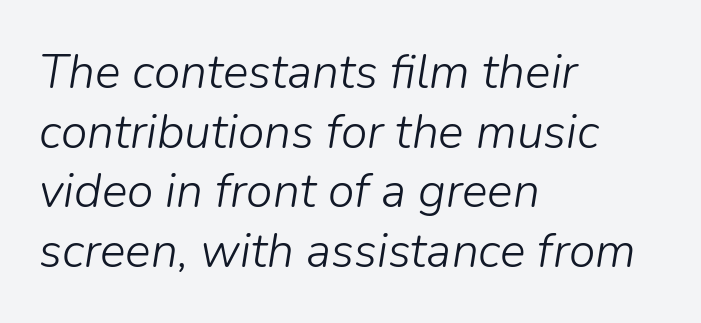
The image shows 48 px light type, italic (leaning right); set left-aligned, line spacing 1.24x, normal letter spacing, not underlined; low stroke contrast and a medium x-height.
